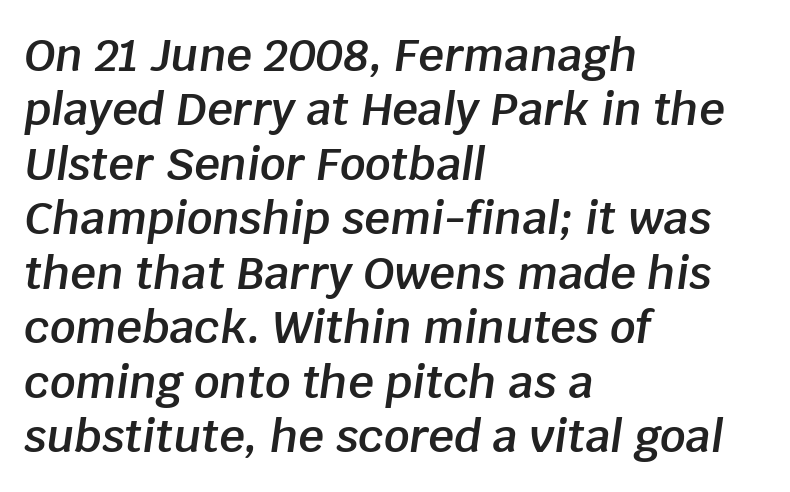
{"italic": "yes", "lean": "right", "slant_degrees": 8, "bold": "semi", "weight": "semibold", "width": "normal", "stroke_contrast": "low", "x_height": "large", "monospaced": "no", "underline": "no", "align": "left", "line_spacing_ratio": 1.21, "letter_spacing": "normal", "letter_spacing_em": 0.0, "glyph_px": 45}
